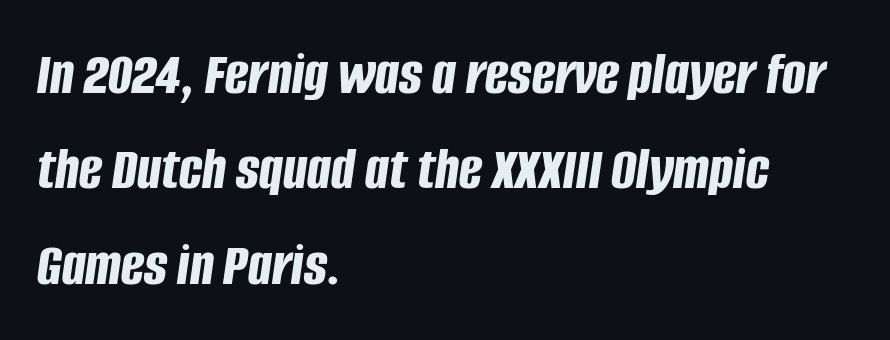
The image shows 62 px bold, condensed type, italic (leaning right); set left-aligned, normal line spacing (1.54x), normal letter spacing, not underlined; low stroke contrast and a large x-height.
